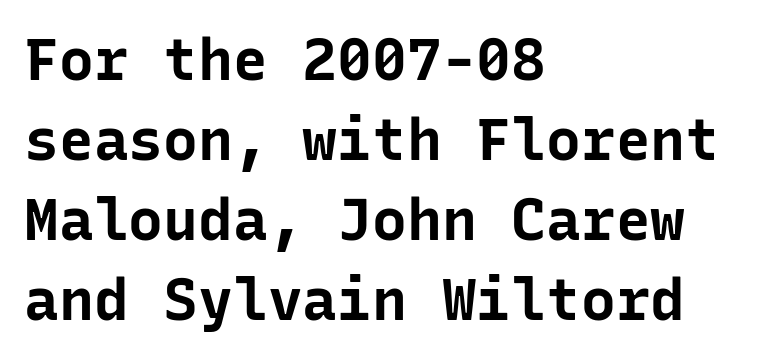
Where is the straight margin? On the left. The space beneath each line is pristine and unruled. Typographic density is high because the face is bold. Are there feet on the stems? There aren't — it's a sans. These lines sit exactly where default settings would place them. Does the lettering tilt? It doesn't — this is upright.
